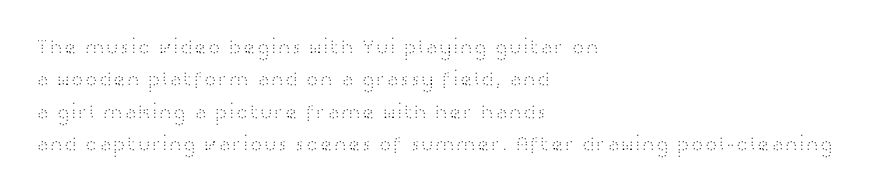
The image shows 21 px text type, upright; set left-aligned, normal line spacing (1.54x), normal letter spacing, not underlined.
